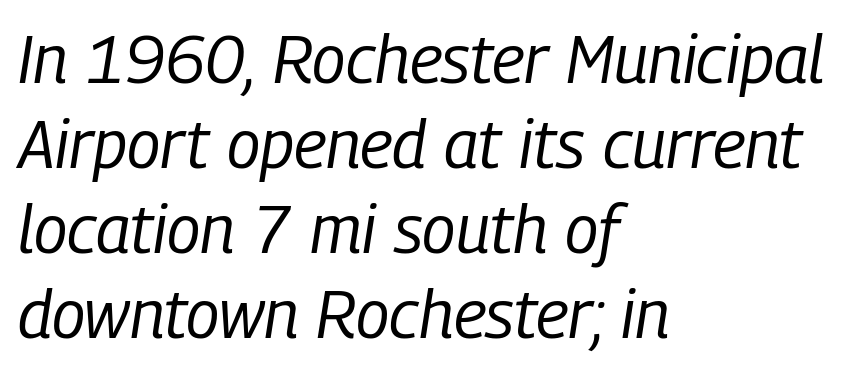
{"italic": "yes", "lean": "right", "slant_degrees": 9, "bold": "no", "weight": "regular", "width": "condensed", "stroke_contrast": "low", "x_height": "medium", "monospaced": "no", "underline": "no", "align": "left", "line_spacing": "normal", "line_spacing_ratio": 1.27, "letter_spacing": "normal", "letter_spacing_em": 0.0, "glyph_px": 67}
